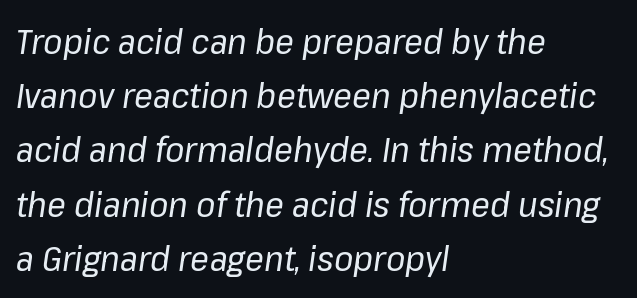
{"italic": "yes", "lean": "right", "slant_degrees": 8, "bold": "no", "weight": "regular", "width": "normal", "stroke_contrast": "low", "x_height": "medium", "monospaced": "no", "underline": "no", "align": "left", "line_spacing": "normal", "line_spacing_ratio": 1.55, "letter_spacing": "normal", "letter_spacing_em": 0.0, "glyph_px": 35}
